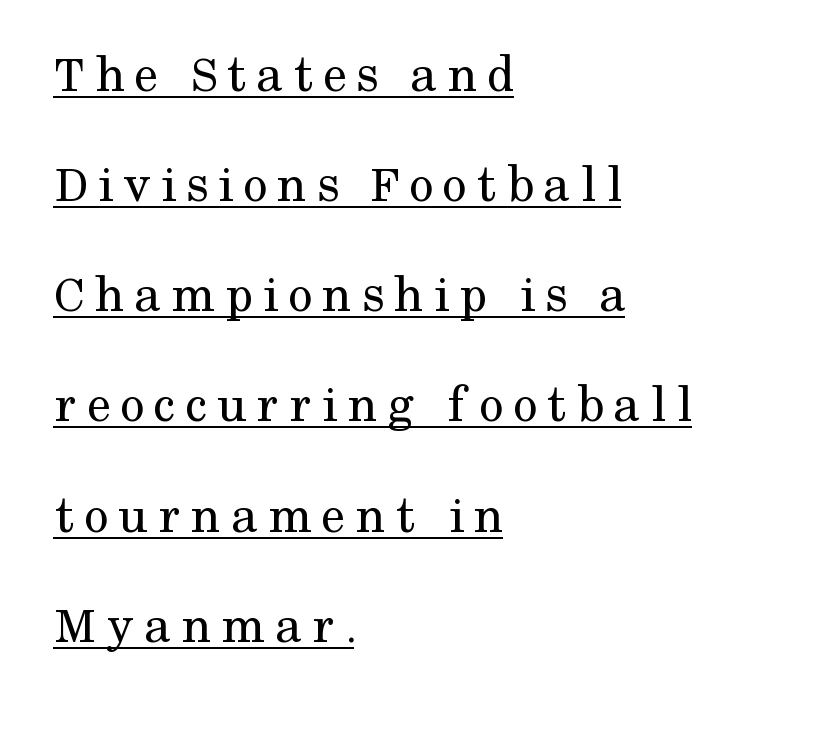
The lettering holds an erect, upright posture throughout. Regarding serifs, this sample has them. Each line starts at the same left margin while the right side varies. A typographer would call this underscored text. The leading is generous, giving the passage an open texture. Stems and bowls with no extra thickness — not bold.
